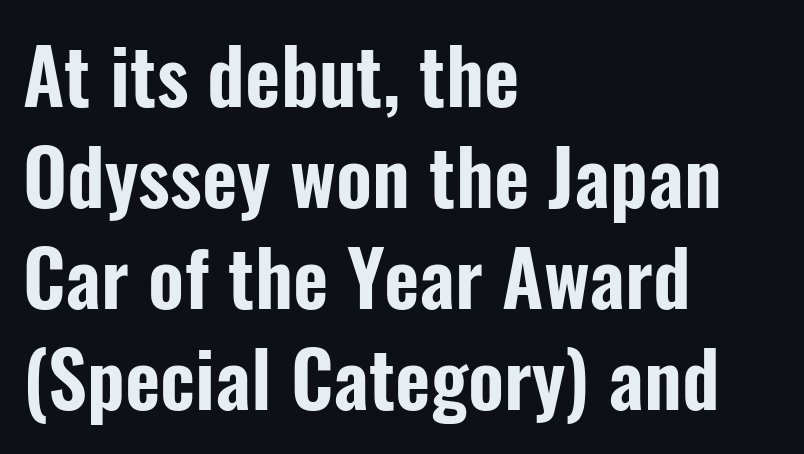
The image shows 77 px condensed sans-serif type, upright; set left-aligned, normal line spacing (1.31x), normal letter spacing, not underlined; low stroke contrast and a medium x-height.
